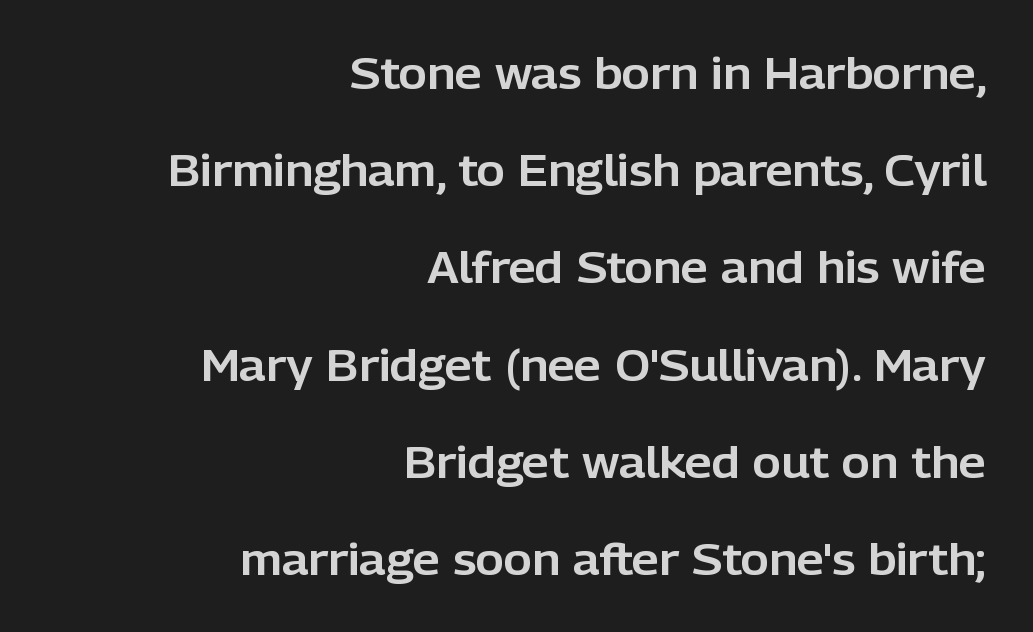
The image shows 43 px sans-serif type, upright; set right-aligned, loose line spacing (2.26x), normal letter spacing, not underlined; low stroke contrast and a medium x-height.
